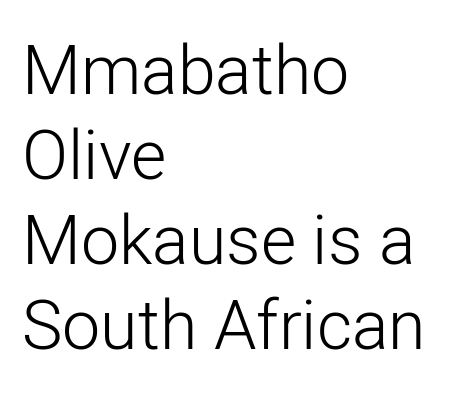
{"serif": "no", "italic": "no", "bold": "no", "weight": "light", "width": "normal", "stroke_contrast": "low", "x_height": "medium", "monospaced": "no", "underline": "no", "align": "left", "line_spacing": "normal", "line_spacing_ratio": 1.25, "letter_spacing": "normal", "letter_spacing_em": 0.0, "glyph_px": 68}
